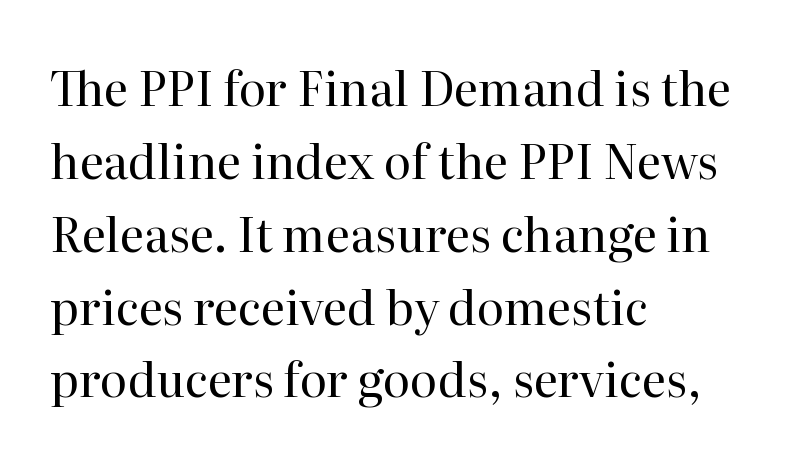
The image shows 47 px regular-weight serif type, upright; set left-aligned, normal line spacing (1.55x), normal letter spacing, not underlined; high stroke contrast and a medium x-height.
